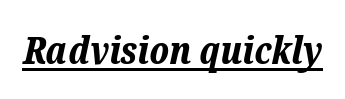
The face used here is proportionally spaced, like ordinary book or web type. Compared with an ordinary text face, these strokes are far heavier — a full bold. This rendering features underlined lettering. Honestly, the letter spacing is just normal — you wouldn't notice it.
